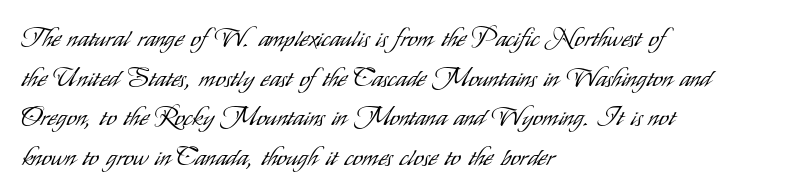
Which margin do the lines hug? The left one — the right edge is uneven. Interline gaps are of average width in this sample. Descender tails drop into unmarked territory.
